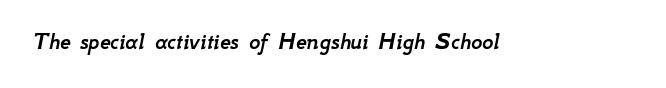
Q: Is the text italic (slanted)? A: Yes, it leans right by about 12 degrees.
Q: Is the text underlined? A: No.
Q: Is the spacing between letters normal or unusually wide? A: Normal.
